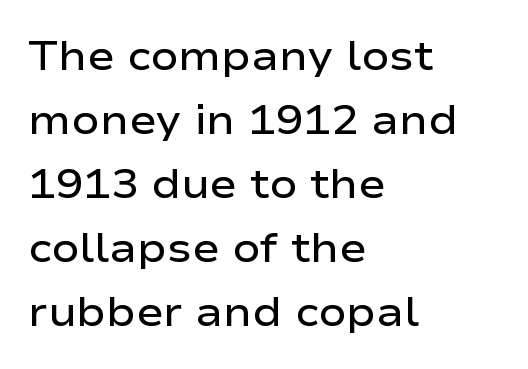
The image shows 41 px semibold, wide sans-serif type, upright; set left-aligned, normal line spacing (1.56x), normal letter spacing, not underlined; low stroke contrast and a medium x-height.
